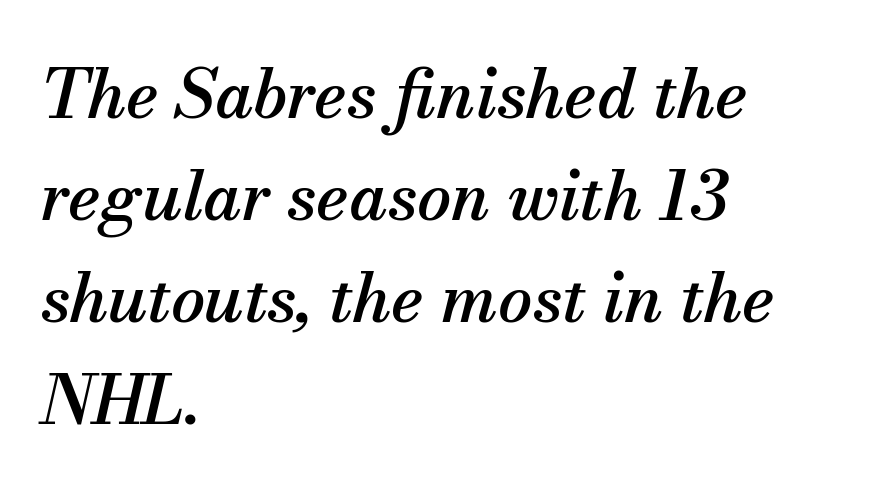
Q: Is the text italic (slanted)? A: Yes, it leans right by about 13 degrees.
Q: Is the typeface a serif or a sans-serif typeface? A: Serif.
Q: Is the text underlined? A: No.
Q: How is the paragraph aligned? A: Left-aligned.
Q: Is the spacing between letters normal or unusually wide? A: Normal.
Q: Is the spacing between lines tight, normal or loose? A: Normal.
Q: Width (condensed, normal, or wide)? A: Normal.
Q: Stroke contrast? A: Medium.
Q: x-height? A: Small.
Q: Monospaced? A: No.
